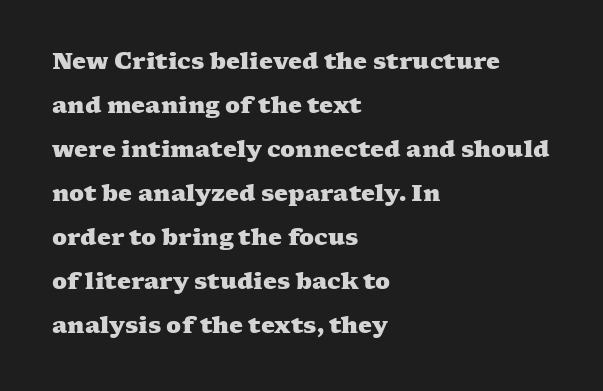
The image shows 22 px bold type; set left-aligned, loose line spacing (2.0x), normal letter spacing, not underlined.
